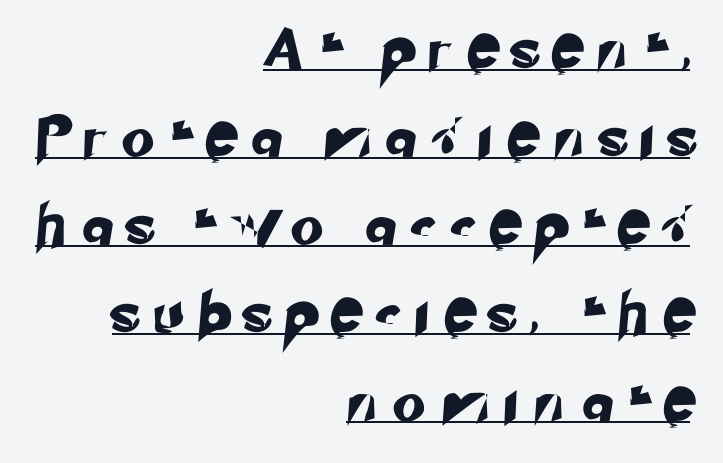
Q: Is the typeface a serif or a sans-serif typeface? A: Sans-serif.
Q: Is the text underlined? A: Yes.
Q: How is the paragraph aligned? A: Right-aligned.
Q: Is the spacing between letters normal or unusually wide? A: Unusually wide.
Q: Is the spacing between lines tight, normal or loose? A: Loose.
Q: Width (condensed, normal, or wide)? A: Normal.
Q: Stroke contrast? A: Low.
Q: x-height? A: Small.
Q: Monospaced? A: No.
